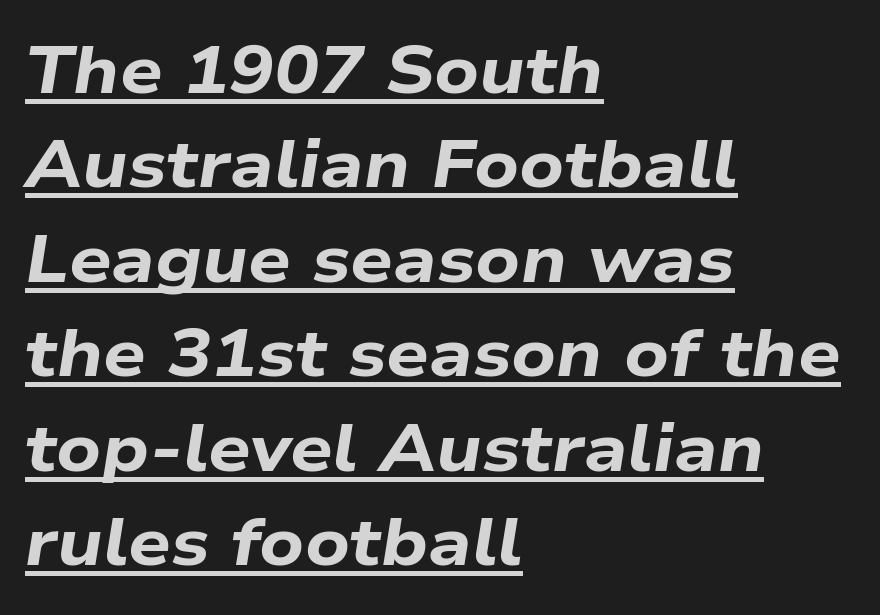
{"italic": "yes", "lean": "right", "slant_degrees": 9, "bold": "yes", "weight": "bold", "width": "wide", "stroke_contrast": "low", "x_height": "medium", "monospaced": "no", "underline": "yes", "align": "left", "line_spacing": "normal", "line_spacing_ratio": 1.41, "letter_spacing": "normal", "letter_spacing_em": 0.0, "glyph_px": 67}
